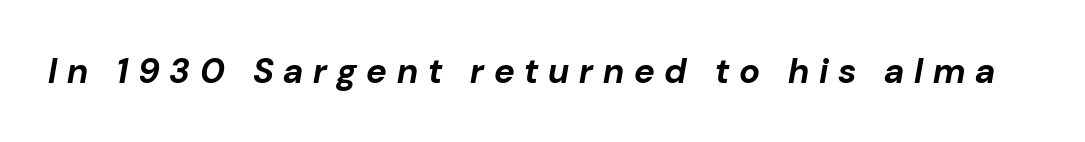
These lines have a slow, spaced-out rhythm from letter to letter. Do the characters align in a grid? No, the font is proportional. A typesetter would mark this as italic. Any mark beneath the type? The region is blank. Its strokes are broad and dark, the hallmark of bold type.
